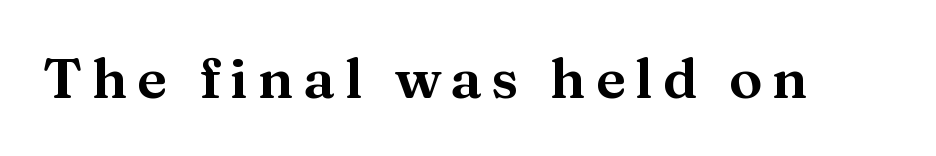
The image shows 56 px wide serif type, upright; set not underlined; medium stroke contrast and a medium x-height.
